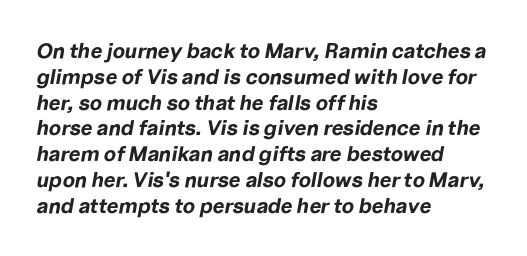
Q: Is the text bold? A: Yes.
Q: Is the text italic (slanted)? A: Yes, it leans right by about 10 degrees.
Q: Is the text underlined? A: No.
Q: How is the paragraph aligned? A: Left-aligned.
Q: Is the spacing between letters normal or unusually wide? A: Normal.
